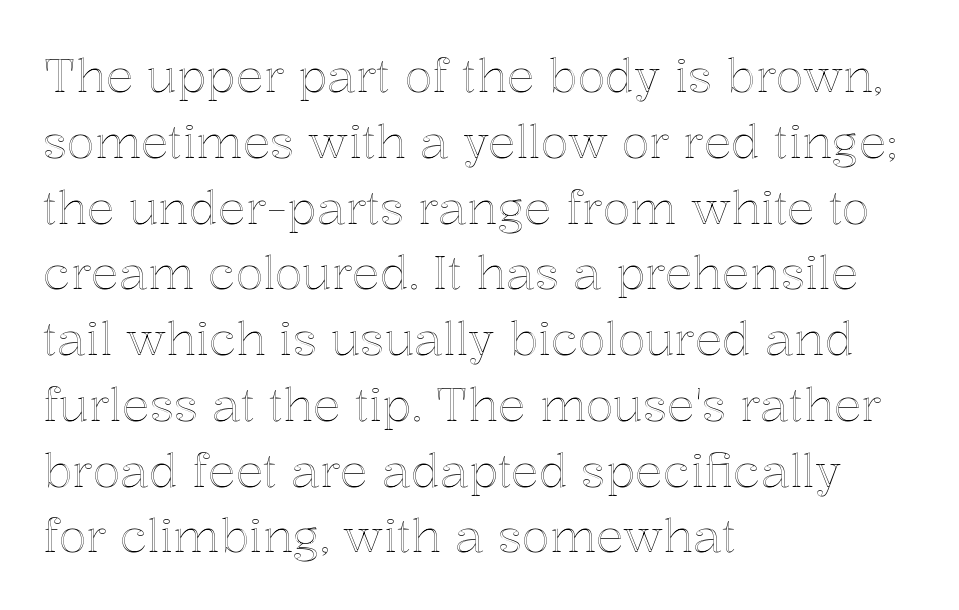
Q: Is the text italic (slanted)? A: No, it is upright.
Q: Is the text underlined? A: No.
Q: How is the paragraph aligned? A: Left-aligned.
Q: Is the spacing between letters normal or unusually wide? A: Normal.
Q: Is the spacing between lines tight, normal or loose? A: Normal.
Q: Width (condensed, normal, or wide)? A: Normal.
Q: x-height? A: Medium.
Q: Monospaced? A: No.
